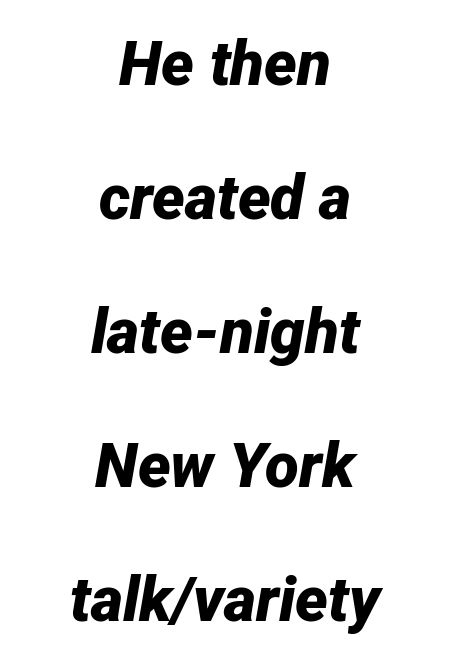
Notice how thick the strokes are: this is what a full bold looks like. Has an underline been added? It has not. Each letter keeps its own natural width here, so spacing adapts to shape. In terms of leading, this rendering errs on the spacious side. This sample uses an oblique cut, with every glyph tilted off the vertical.
